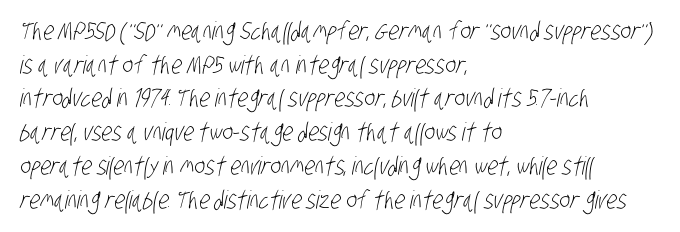
Q: Is the text bold? A: No.
Q: Is the text underlined? A: No.
Q: How is the paragraph aligned? A: Left-aligned.
Q: Is the spacing between letters normal or unusually wide? A: Normal.
Q: Is the spacing between lines tight, normal or loose? A: Normal.
